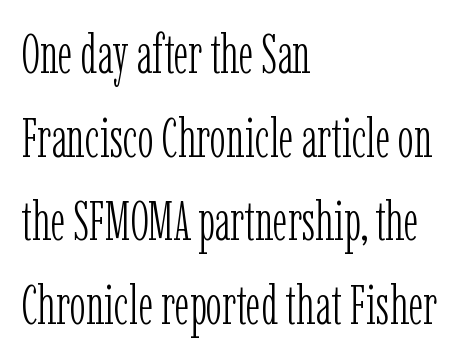
{"serif": "yes", "italic": "no", "bold": "no", "weight": "light", "width": "condensed", "stroke_contrast": "low", "x_height": "medium", "monospaced": "no", "underline": "no", "align": "left", "line_spacing": "normal", "line_spacing_ratio": 1.55, "letter_spacing": "normal", "letter_spacing_em": 0.0, "glyph_px": 54}
